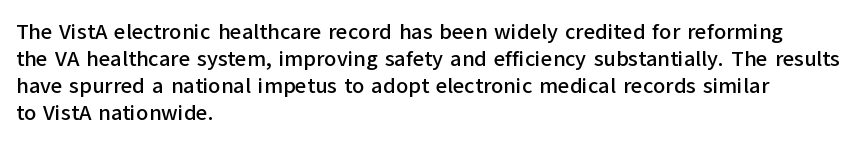
The horizontal fit of the characters is conventional and even. The typesetter chose a ragged-right arrangement here. Upright lettering throughout. The specimen omits any rule beneath the text block's lines.
